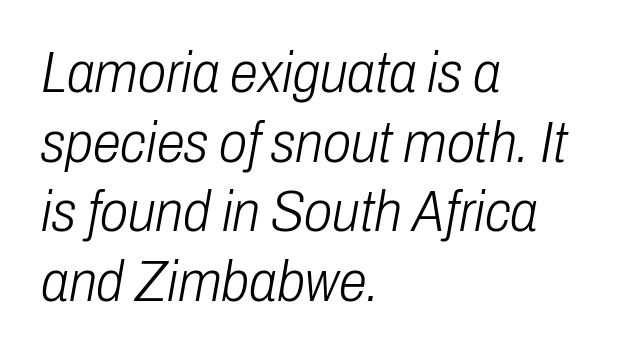
The image shows 57 px light, condensed type, italic (leaning right); set left-aligned, line spacing 1.22x, normal letter spacing, not underlined; low stroke contrast and a medium x-height.
